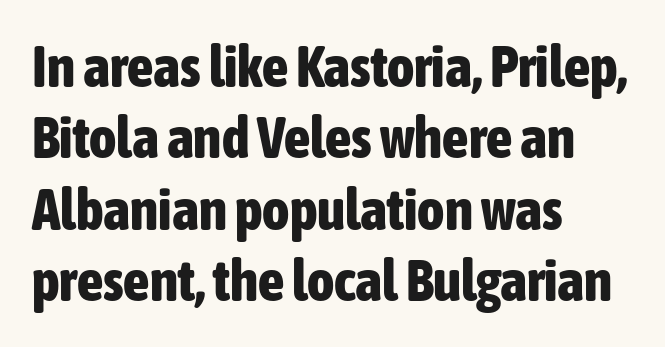
{"serif": "no", "italic": "no", "bold": "yes", "weight": "bold", "width": "condensed", "stroke_contrast": "low", "x_height": "medium", "monospaced": "no", "underline": "no", "align": "left", "line_spacing_ratio": 1.23, "letter_spacing": "normal", "letter_spacing_em": 0.0, "glyph_px": 58}
